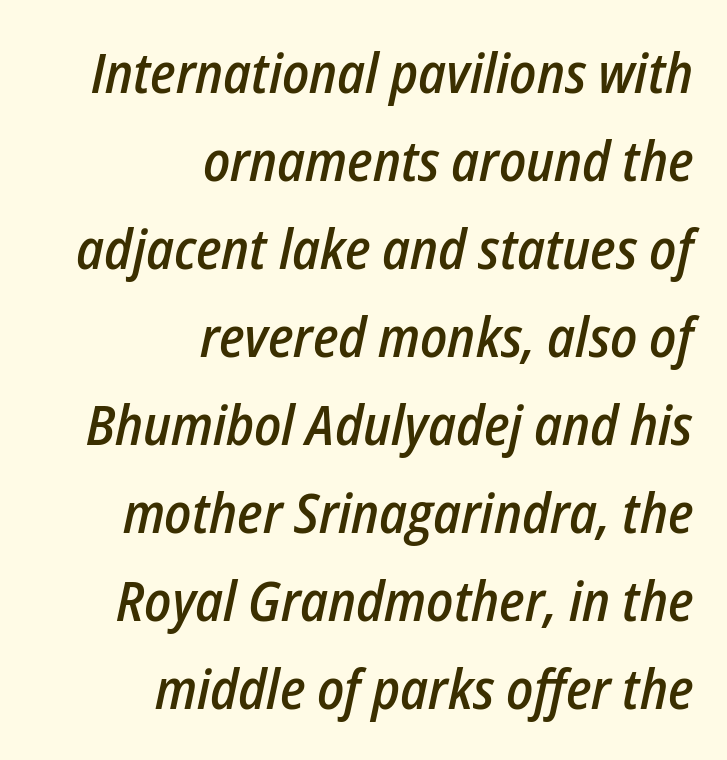
{"italic": "yes", "lean": "right", "slant_degrees": 12, "bold": "semi", "weight": "semibold", "width": "condensed", "stroke_contrast": "low", "x_height": "medium", "monospaced": "no", "underline": "no", "align": "right", "line_spacing": "normal", "line_spacing_ratio": 1.6, "letter_spacing": "normal", "letter_spacing_em": 0.0, "glyph_px": 55}
